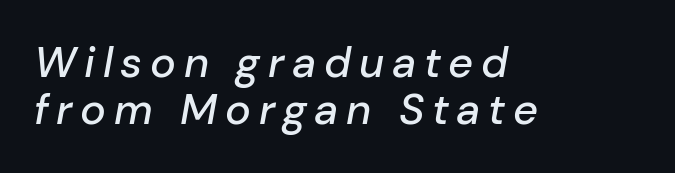
Q: Is the text italic (slanted)? A: Yes, it leans right by about 10 degrees.
Q: Is the text underlined? A: No.
Q: How is the paragraph aligned? A: Left-aligned.
Q: Is the spacing between lines tight, normal or loose? A: Tight.
Q: Width (condensed, normal, or wide)? A: Normal.
Q: Stroke contrast? A: Low.
Q: x-height? A: Medium.
Q: Monospaced? A: No.
